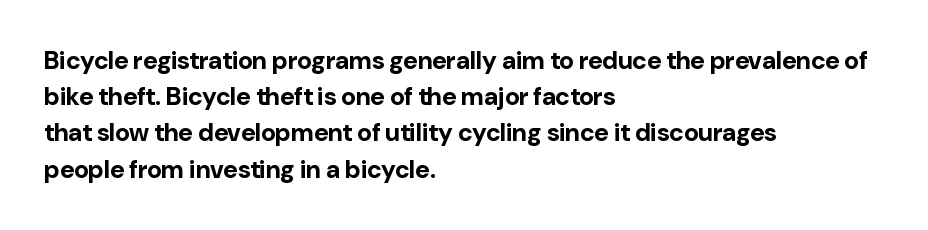
{"italic": "no", "bold": "yes", "underline": "no", "align": "left", "line_spacing": "normal", "line_spacing_ratio": 1.45, "letter_spacing": "normal", "letter_spacing_em": 0.0, "glyph_px": 25}
